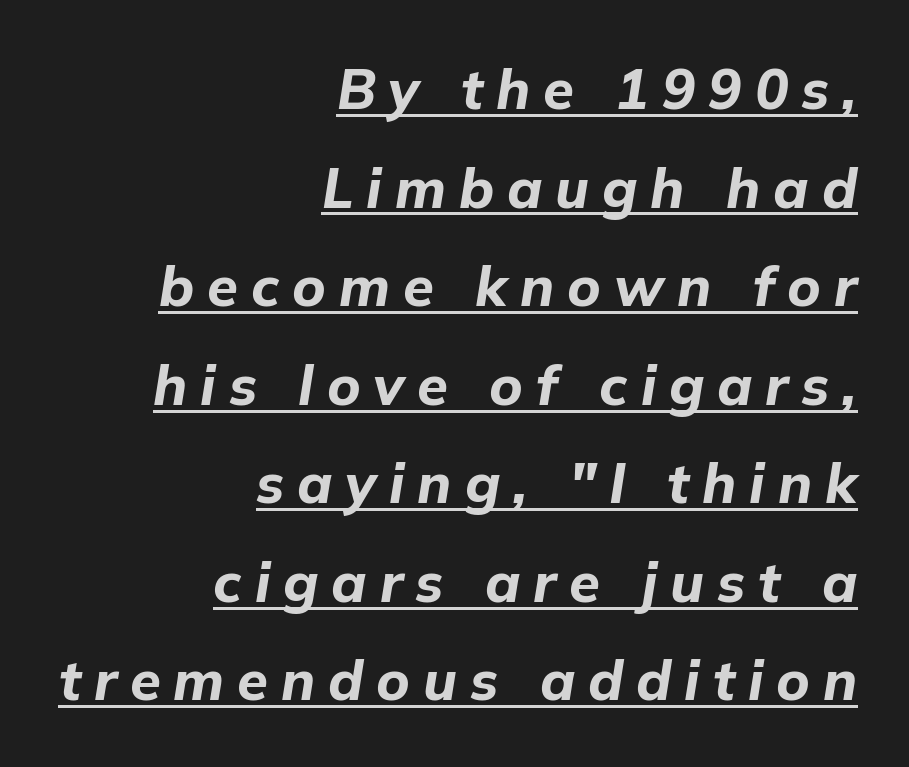
The image shows 56 px bold type, italic (leaning right); set right-aligned, line spacing 1.76x, unusually wide letter spacing (+0.23 em), underlined; low stroke contrast and a medium x-height.
